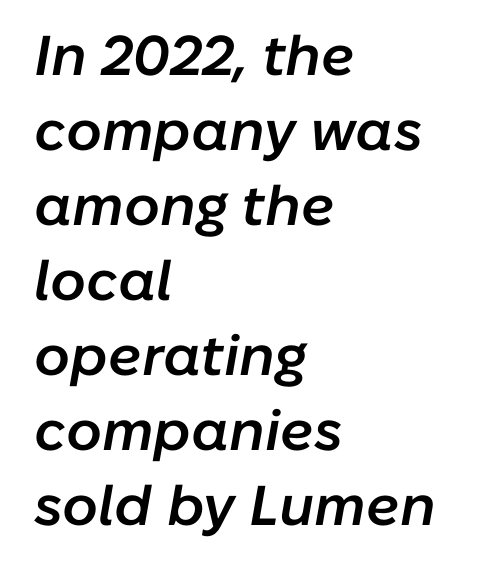
The image shows 56 px semibold type, italic (leaning right); set left-aligned, normal line spacing (1.34x), normal letter spacing, not underlined; low stroke contrast and a medium x-height.
